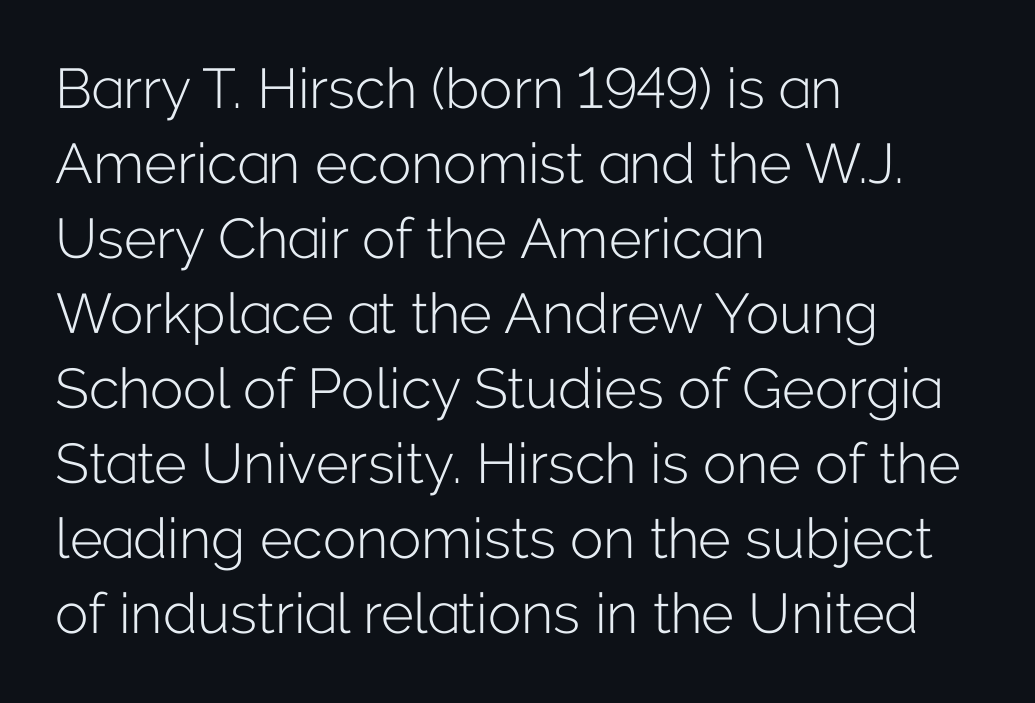
{"serif": "no", "italic": "no", "bold": "no", "weight": "light", "width": "normal", "stroke_contrast": "low", "x_height": "medium", "monospaced": "no", "underline": "no", "align": "left", "line_spacing": "normal", "line_spacing_ratio": 1.34, "letter_spacing": "normal", "letter_spacing_em": 0.0, "glyph_px": 56}
